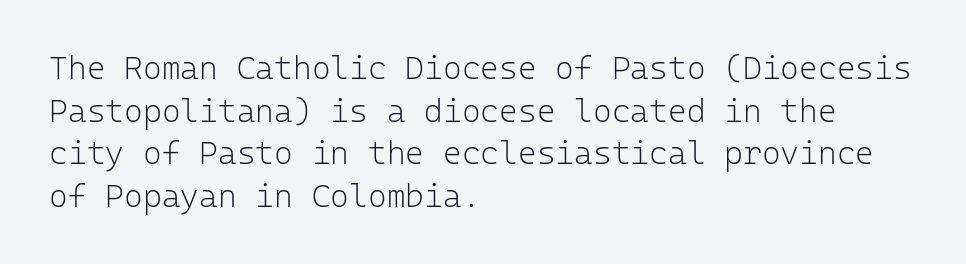
{"serif": "no", "italic": "no", "bold": "no", "weight": "light", "width": "normal", "stroke_contrast": "low", "x_height": "medium", "monospaced": "yes", "underline": "no", "align": "left", "line_spacing": "normal", "line_spacing_ratio": 1.33, "letter_spacing": "normal", "letter_spacing_em": 0.0, "glyph_px": 32}
